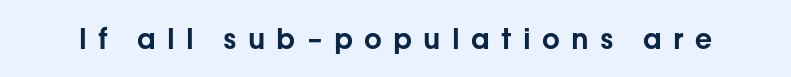
{"serif": "no", "italic": "no", "width": "normal", "stroke_contrast": "low", "x_height": "medium", "monospaced": "no", "underline": "no", "letter_spacing": "wide", "letter_spacing_em": 0.4, "glyph_px": 28}
